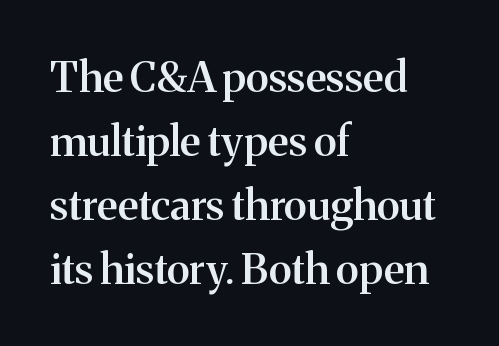
The image shows 42 px semibold serif type, upright; set left-aligned, normal line spacing (1.52x), normal letter spacing, not underlined; medium stroke contrast and a medium x-height.
